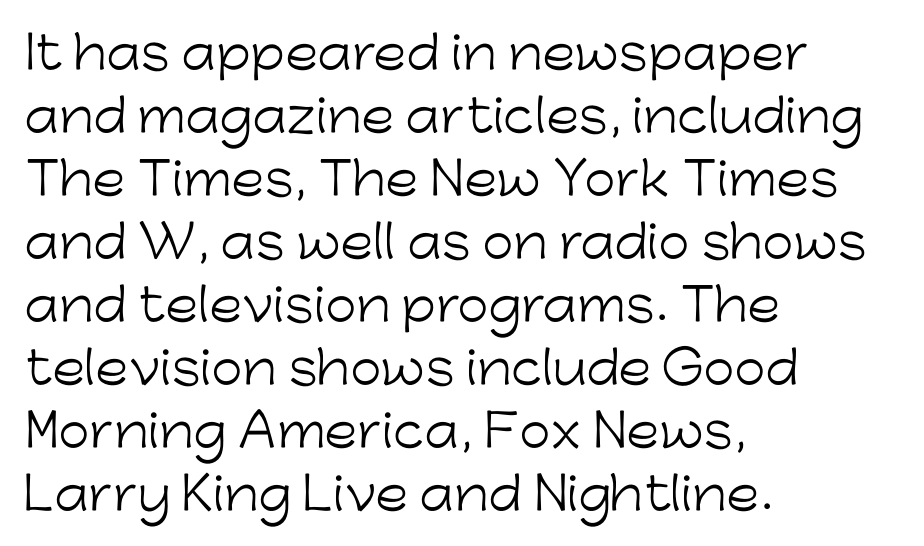
The image shows 45 px light sans-serif type, upright; set left-aligned, normal line spacing (1.4x), normal letter spacing, not underlined; low stroke contrast and a medium x-height.
